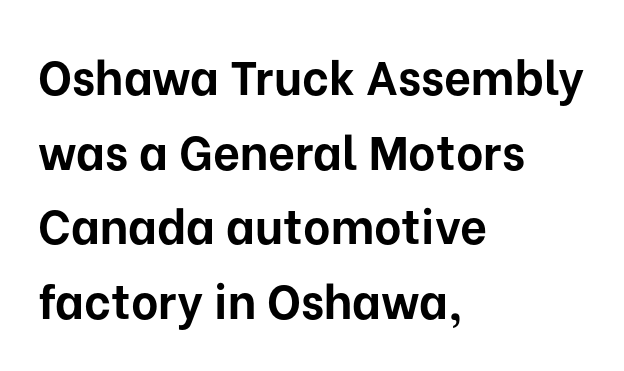
Q: Is the text bold? A: Yes.
Q: Is the text italic (slanted)? A: No, it is upright.
Q: Is the typeface a serif or a sans-serif typeface? A: Sans-serif.
Q: Is the text underlined? A: No.
Q: How is the paragraph aligned? A: Left-aligned.
Q: Is the spacing between letters normal or unusually wide? A: Normal.
Q: Is the spacing between lines tight, normal or loose? A: Normal.
Q: Width (condensed, normal, or wide)? A: Normal.
Q: Stroke contrast? A: Low.
Q: x-height? A: Medium.
Q: Monospaced? A: No.
